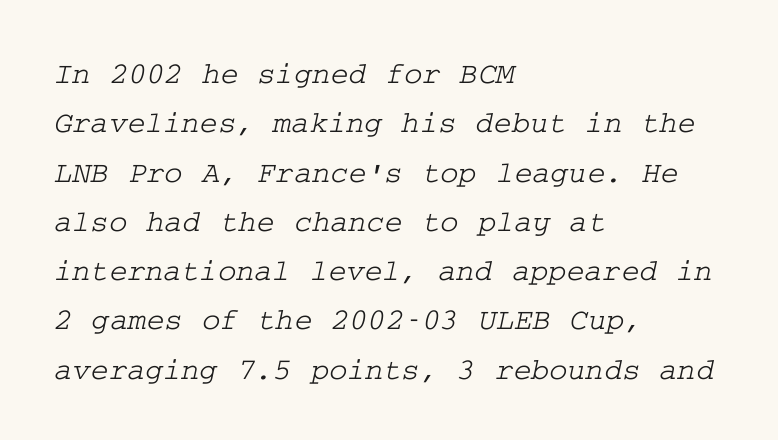
Q: Is the typeface a serif or a sans-serif typeface? A: Serif.
Q: Is the text underlined? A: No.
Q: How is the paragraph aligned? A: Left-aligned.
Q: Is the spacing between letters normal or unusually wide? A: Normal.
Q: Is the spacing between lines tight, normal or loose? A: Normal.
Q: Width (condensed, normal, or wide)? A: Wide.
Q: Stroke contrast? A: Low.
Q: x-height? A: Medium.
